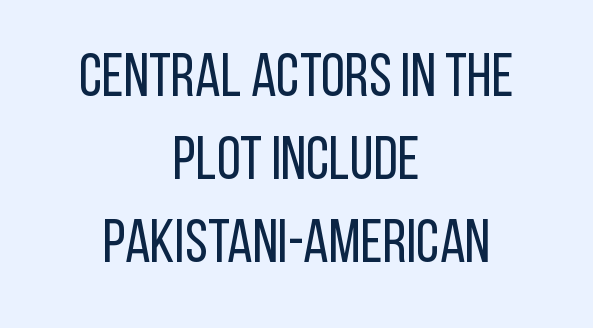
{"serif": "no", "italic": "no", "bold": "no", "weight": "regular", "width": "condensed", "stroke_contrast": "low", "x_height": "large", "monospaced": "no", "underline": "no", "align": "center", "line_spacing": "normal", "line_spacing_ratio": 1.36, "letter_spacing": "normal", "letter_spacing_em": 0.0, "glyph_px": 61}
